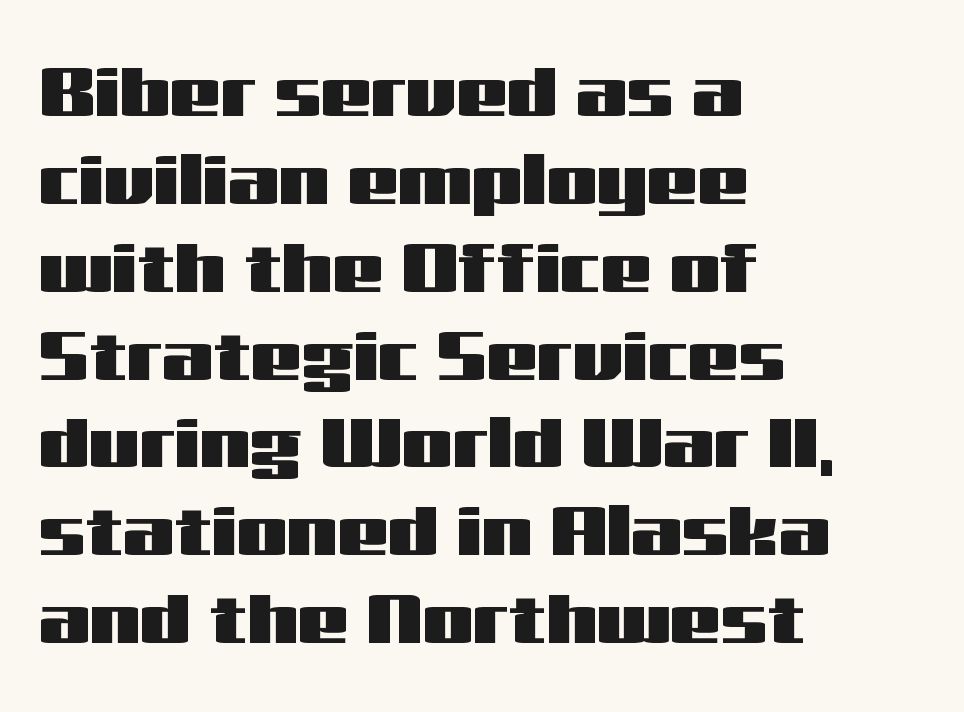
The image shows 72 px wide sans-serif type, upright; set left-aligned, line spacing 1.22x, normal letter spacing, not underlined; medium stroke contrast and a medium x-height.
